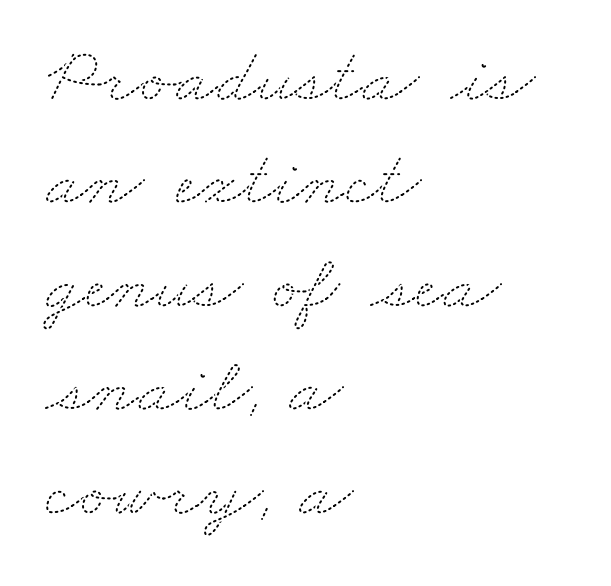
The image shows 79 px thin, wide type; set left-aligned, normal line spacing (1.31x), normal letter spacing, not underlined; medium stroke contrast and a small x-height.
